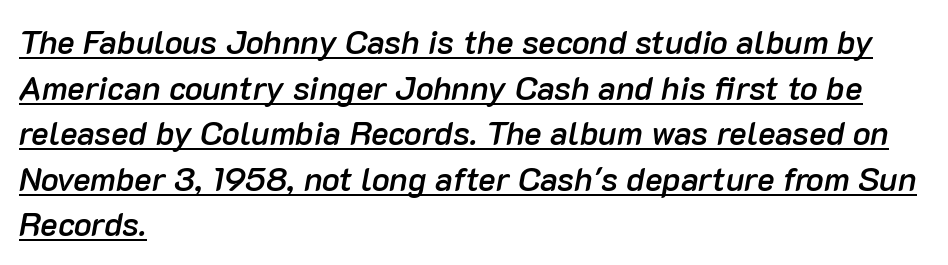
{"italic": "yes", "lean": "right", "slant_degrees": 10, "bold": "semi", "weight": "semibold", "width": "normal", "stroke_contrast": "low", "x_height": "medium", "monospaced": "no", "underline": "yes", "align": "left", "line_spacing": "normal", "line_spacing_ratio": 1.38, "letter_spacing": "normal", "letter_spacing_em": 0.0, "glyph_px": 33}
